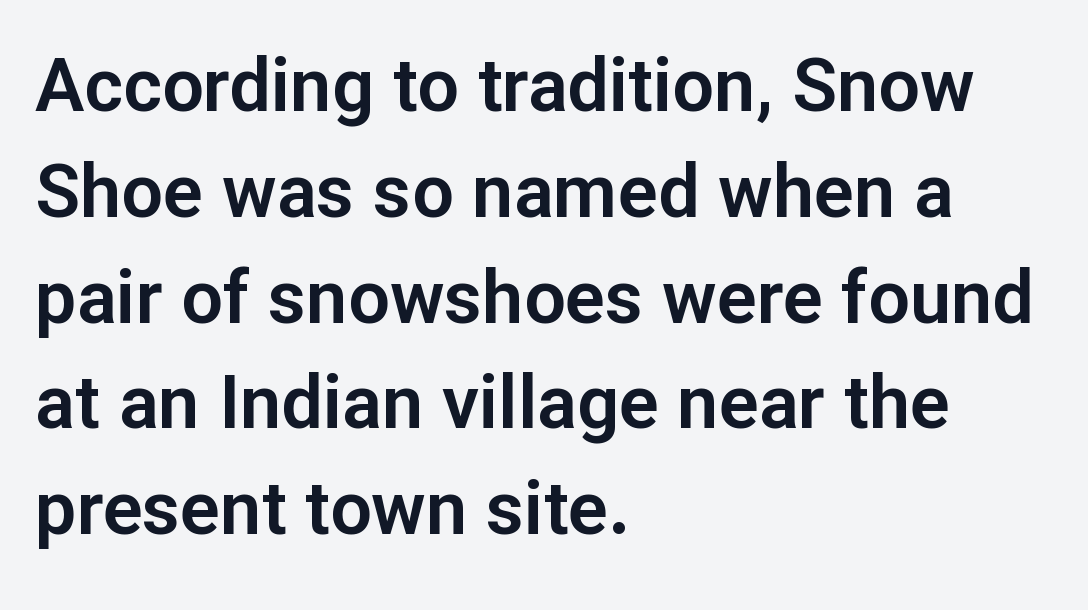
{"serif": "no", "italic": "no", "width": "normal", "stroke_contrast": "low", "x_height": "medium", "monospaced": "no", "underline": "no", "align": "left", "line_spacing": "normal", "line_spacing_ratio": 1.43, "letter_spacing": "normal", "letter_spacing_em": 0.0, "glyph_px": 74}
